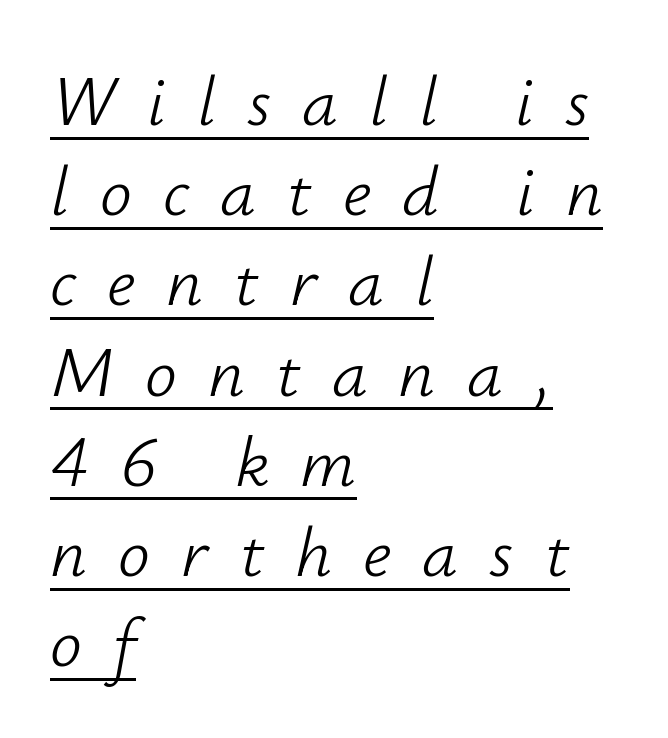
Q: Is the text bold? A: No.
Q: Is the text italic (slanted)? A: Yes, it leans right by about 12 degrees.
Q: Is the text underlined? A: Yes.
Q: How is the paragraph aligned? A: Left-aligned.
Q: Is the spacing between letters normal or unusually wide? A: Unusually wide.
Q: Is the spacing between lines tight, normal or loose? A: Normal.
Q: Width (condensed, normal, or wide)? A: Normal.
Q: Stroke contrast? A: Low.
Q: x-height? A: Small.
Q: Monospaced? A: No.
